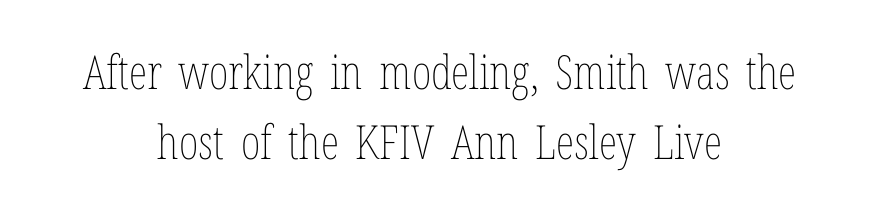
The image shows 47 px thin, condensed type, upright; set centered, normal line spacing (1.5x), normal letter spacing, not underlined; low stroke contrast and a medium x-height.
